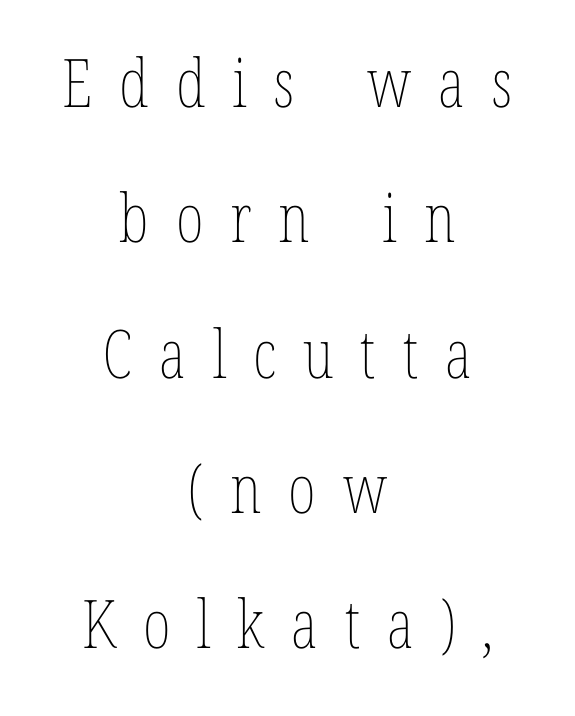
{"italic": "no", "bold": "no", "weight": "thin", "width": "condensed", "stroke_contrast": "low", "x_height": "medium", "monospaced": "no", "underline": "no", "align": "center", "line_spacing": "loose", "line_spacing_ratio": 2.02, "letter_spacing": "wide", "letter_spacing_em": 0.4, "glyph_px": 67}
